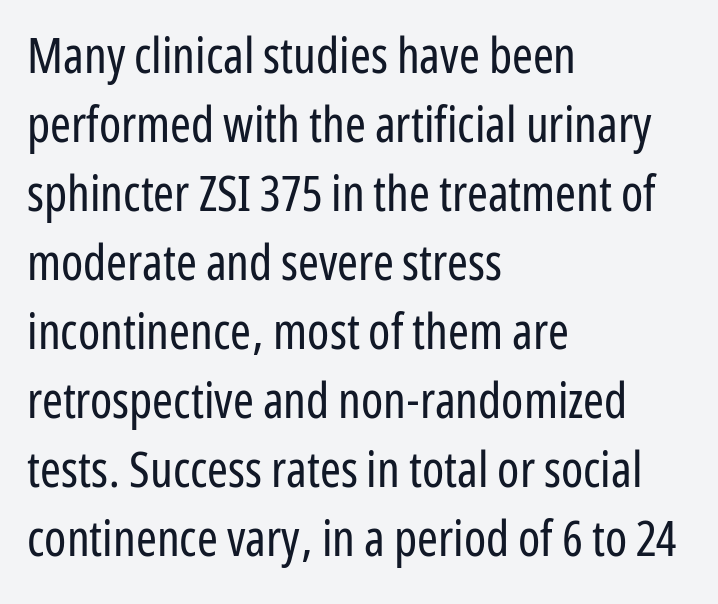
Q: Is the text bold? A: No.
Q: Is the text italic (slanted)? A: No, it is upright.
Q: Is the typeface a serif or a sans-serif typeface? A: Sans-serif.
Q: Is the text underlined? A: No.
Q: How is the paragraph aligned? A: Left-aligned.
Q: Is the spacing between letters normal or unusually wide? A: Normal.
Q: Is the spacing between lines tight, normal or loose? A: Normal.
Q: Width (condensed, normal, or wide)? A: Condensed.
Q: Stroke contrast? A: Low.
Q: x-height? A: Medium.
Q: Monospaced? A: No.
